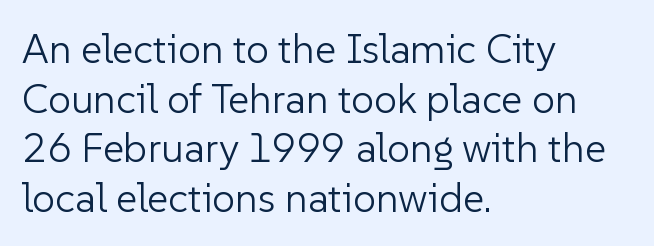
This is not heavy type; no bold has been used. Anything drawn beneath the words? Only blank space. Short and long lines alike share a common starting point at left. Notice how the stems are strictly vertical — no italics here.
